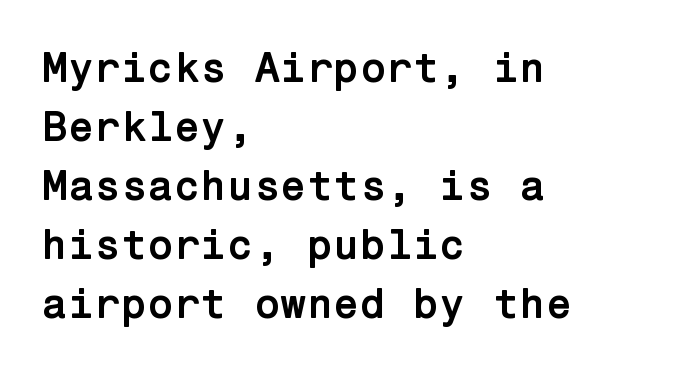
Q: Is the text bold? A: Yes.
Q: Is the text italic (slanted)? A: No, it is upright.
Q: Is the typeface a serif or a sans-serif typeface? A: Sans-serif.
Q: Is the text underlined? A: No.
Q: How is the paragraph aligned? A: Left-aligned.
Q: Is the spacing between letters normal or unusually wide? A: Normal.
Q: Is the spacing between lines tight, normal or loose? A: Normal.
Q: Width (condensed, normal, or wide)? A: Normal.
Q: Stroke contrast? A: Low.
Q: x-height? A: Medium.
